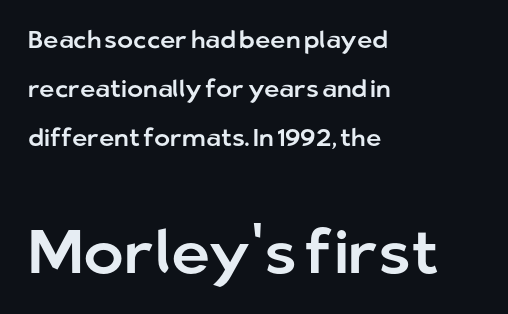
Q: Is the text italic (slanted)? A: No, it is upright.
Q: Is the typeface a serif or a sans-serif typeface? A: Sans-serif.
Q: Is the text underlined? A: No.
Q: How is the paragraph aligned? A: Left-aligned.
Q: Is the spacing between letters normal or unusually wide? A: Normal.
Q: Is the spacing between lines tight, normal or loose? A: Loose.
Q: Which block of text is set in a larger size, the first (top) or the second (bottom)? A: The second (bottom) one.
Q: Width (condensed, normal, or wide)? A: Normal.
Q: Stroke contrast? A: Low.
Q: x-height? A: Medium.
Q: Monospaced? A: No.
